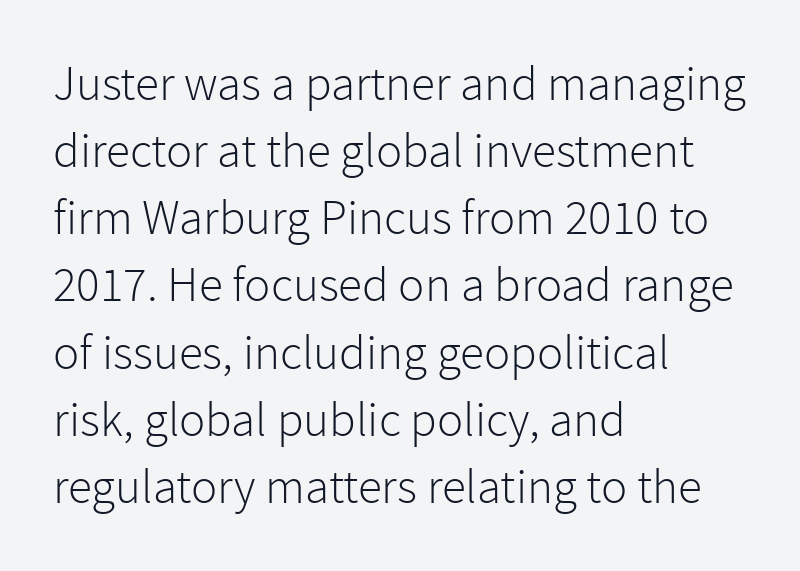
{"serif": "no", "italic": "no", "bold": "no", "weight": "light", "width": "normal", "stroke_contrast": "low", "x_height": "medium", "monospaced": "no", "underline": "no", "align": "left", "line_spacing": "normal", "line_spacing_ratio": 1.37, "letter_spacing": "normal", "letter_spacing_em": 0.0, "glyph_px": 49}
